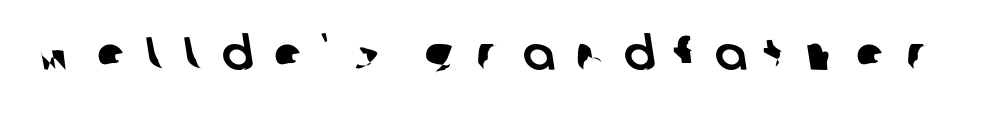
The image shows 47 px sans-serif type; set unusually wide letter spacing (+0.43 em), not underlined; low stroke contrast and a medium x-height.
